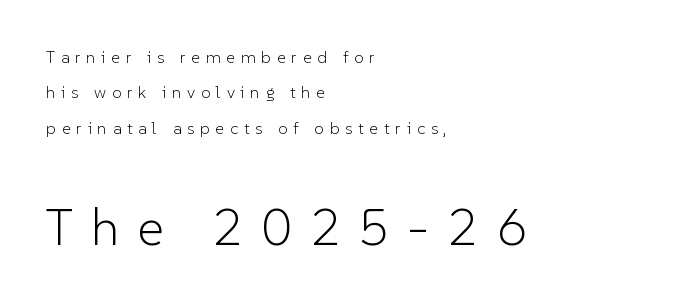
{"serif": "no", "italic": "no", "bold": "no", "weight": "light", "width": "normal", "stroke_contrast": "low", "x_height": "medium", "monospaced": "no", "underline": "no", "align": "left", "line_spacing": "loose", "line_spacing_ratio": 2.08, "letter_spacing": "wide", "letter_spacing_em": 0.34, "larger_block": "second", "size_ratio": 3.06, "glyph_px": 52}
